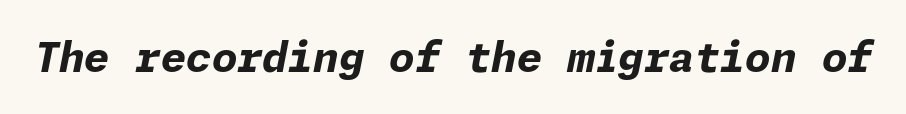
The image shows 41 px bold type, italic (leaning right); set normal letter spacing, not underlined; low stroke contrast and a medium x-height.
